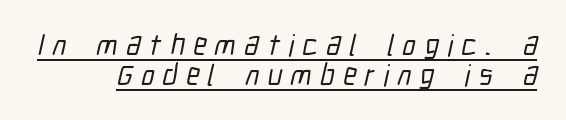
Q: Is the typeface a serif or a sans-serif typeface? A: Sans-serif.
Q: Is the text underlined? A: Yes.
Q: Is the spacing between letters normal or unusually wide? A: Unusually wide.
Q: Is the spacing between lines tight, normal or loose? A: Tight.
Q: Width (condensed, normal, or wide)? A: Condensed.
Q: Stroke contrast? A: Low.
Q: x-height? A: Medium.
Q: Monospaced? A: No.
